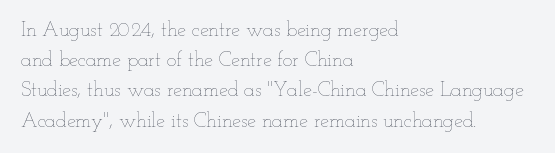
What stands out about the letter spacing? Nothing — it is the standard amount. The axis of the letterforms is exactly vertical. Check the space under the baseline: it is left empty. Evenly set lines give the paragraph a standard silhouette.
